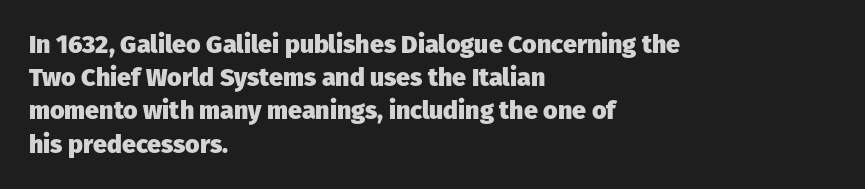
Q: Is the text bold? A: Yes.
Q: Is the text italic (slanted)? A: No, it is upright.
Q: Is the text underlined? A: No.
Q: How is the paragraph aligned? A: Left-aligned.
Q: Is the spacing between letters normal or unusually wide? A: Normal.
Q: Is the spacing between lines tight, normal or loose? A: Normal.
